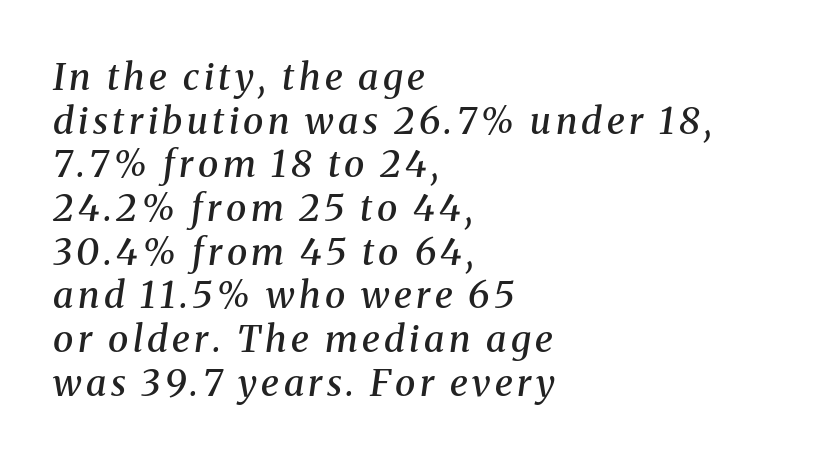
The face used here is proportionally spaced, like ordinary book or web type. Teacher's note: observe the even left margin — that is flush-left alignment. A fair bit of extra ink — the face is semibold, not bold. Underlining? Definitely not there. Characters are canted at an angle relative to the baseline's perpendicular. Regarding serifs, this sample has them.
